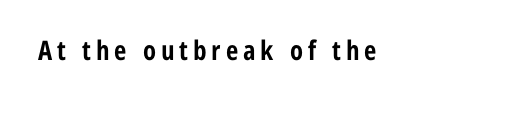
The image shows 27 px bold type, upright; set not underlined.
